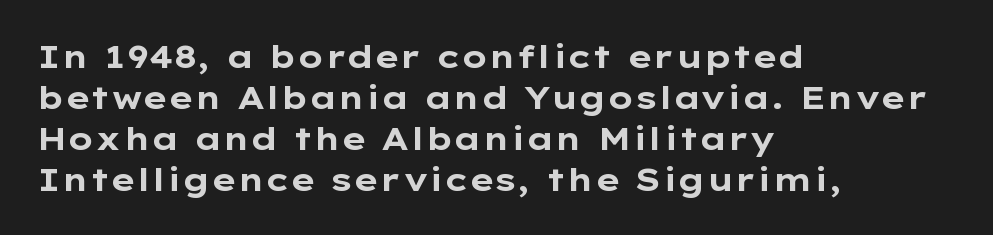
These lines stack with their left ends in a neat column. Strong, thick strokes mark this as bold type. The face used here is rendered with its standard letterfit. Evenly set lines give the paragraph a standard silhouette. No italicization has been applied; the sample stays upright. Looks like regular typesetting: each glyph gets only the width it needs.
